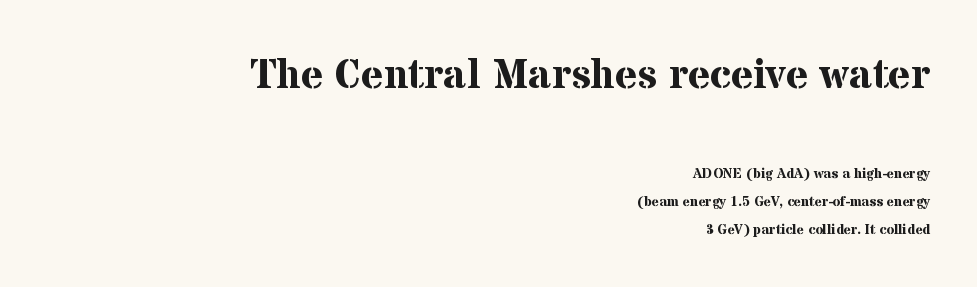
These lines are set flush right with a ragged left edge. The foot of each line stays bare and open. Weight: bold. Is this a sans? No — the strokes have serifs. You can tell it's not italic because the verticals are truly vertical.
